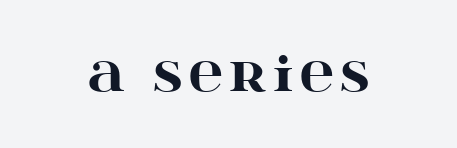
The image shows 47 px heavy, wide serif type, upright; set not underlined; high stroke contrast and a large x-height.
